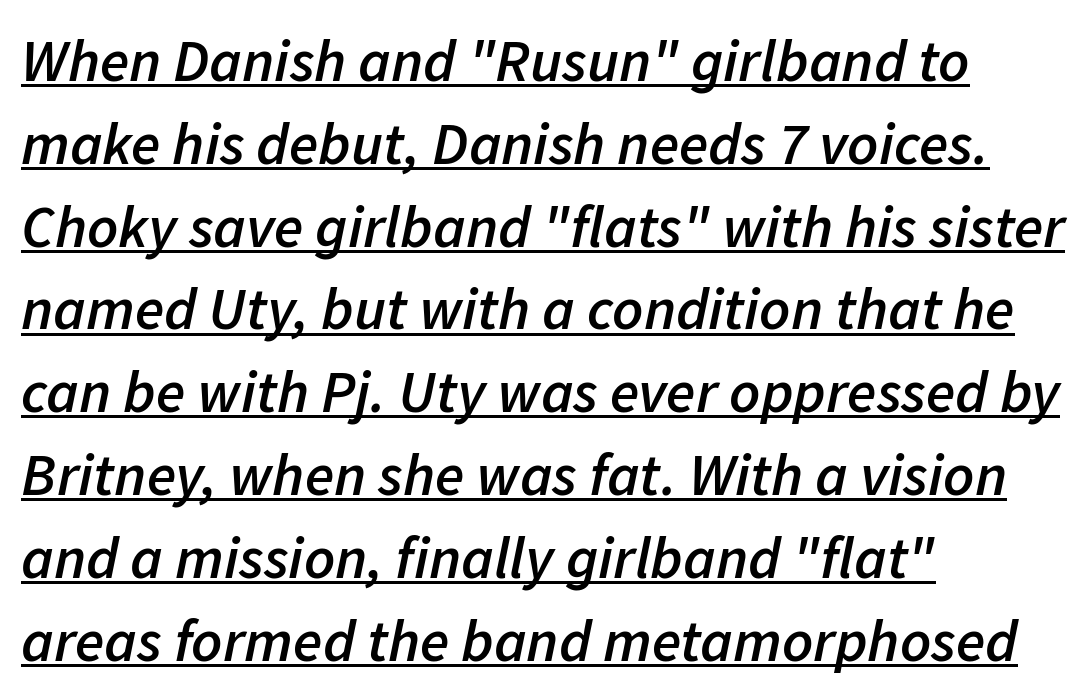
Q: Is the text bold? A: Semi-bold.
Q: Is the text italic (slanted)? A: Yes, it leans right by about 11 degrees.
Q: Is the text underlined? A: Yes.
Q: How is the paragraph aligned? A: Left-aligned.
Q: Is the spacing between letters normal or unusually wide? A: Normal.
Q: Is the spacing between lines tight, normal or loose? A: Normal.
Q: Width (condensed, normal, or wide)? A: Normal.
Q: Stroke contrast? A: Low.
Q: x-height? A: Medium.
Q: Monospaced? A: No.
